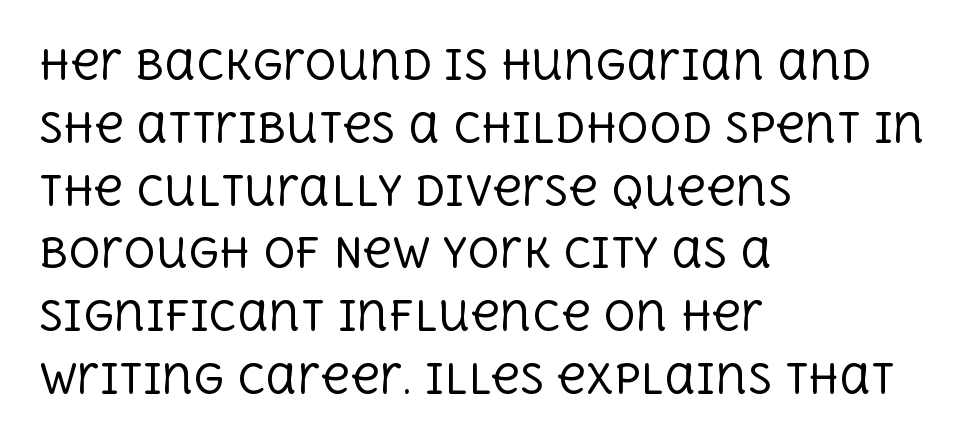
Q: Is the text bold? A: No.
Q: Is the text italic (slanted)? A: No, it is upright.
Q: Is the typeface a serif or a sans-serif typeface? A: Serif.
Q: Is the text underlined? A: No.
Q: How is the paragraph aligned? A: Left-aligned.
Q: Is the spacing between letters normal or unusually wide? A: Normal.
Q: Is the spacing between lines tight, normal or loose? A: Normal.
Q: Width (condensed, normal, or wide)? A: Normal.
Q: x-height? A: Large.
Q: Monospaced? A: No.
